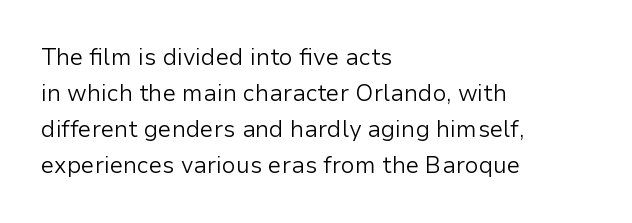
Q: Is the text bold? A: No.
Q: Is the text italic (slanted)? A: No, it is upright.
Q: Is the text underlined? A: No.
Q: How is the paragraph aligned? A: Left-aligned.
Q: Is the spacing between letters normal or unusually wide? A: Normal.
Q: Is the spacing between lines tight, normal or loose? A: Normal.
